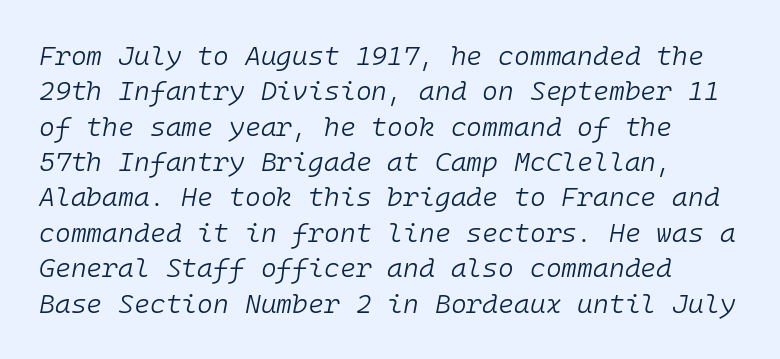
The vertical gap from one line to the next is medium. Compared with typical body copy, the letter spacing here is the same. Every character sits at an angle, as italics do. Heaviness? Minimal to ordinary, like unemphasized prose. The foot of each line stays bare and open.
